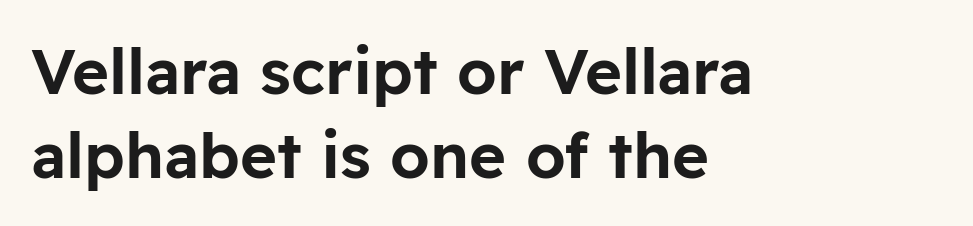
The image shows 63 px sans-serif type, upright; set left-aligned, normal line spacing (1.34x), normal letter spacing, not underlined; low stroke contrast and a medium x-height.
